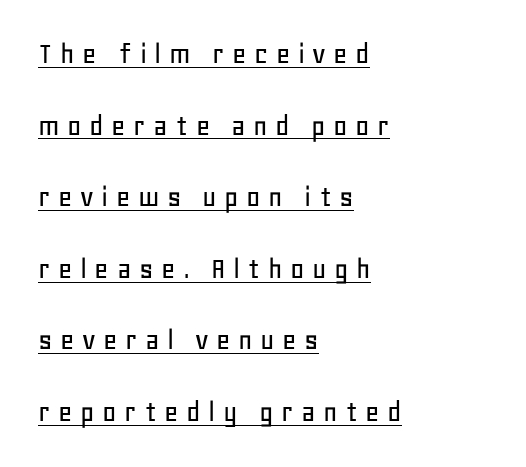
Q: Is the text italic (slanted)? A: No, it is upright.
Q: Is the typeface a serif or a sans-serif typeface? A: Sans-serif.
Q: Is the text underlined? A: Yes.
Q: How is the paragraph aligned? A: Left-aligned.
Q: Is the spacing between letters normal or unusually wide? A: Unusually wide.
Q: Is the spacing between lines tight, normal or loose? A: Loose.
Q: Width (condensed, normal, or wide)? A: Normal.
Q: Stroke contrast? A: Low.
Q: x-height? A: Large.
Q: Monospaced? A: No.
